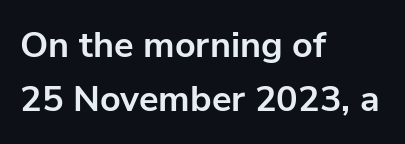
The image shows 36 px bold sans-serif type, upright; set left-aligned, normal line spacing (1.49x), normal letter spacing, not underlined; low stroke contrast and a medium x-height.
